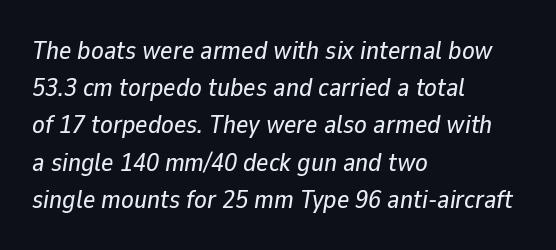
{"italic": "yes", "lean": "right", "slant_degrees": 9, "underline": "no", "align": "left", "line_spacing": "normal", "line_spacing_ratio": 1.43, "letter_spacing": "normal", "letter_spacing_em": 0.0, "glyph_px": 26}
